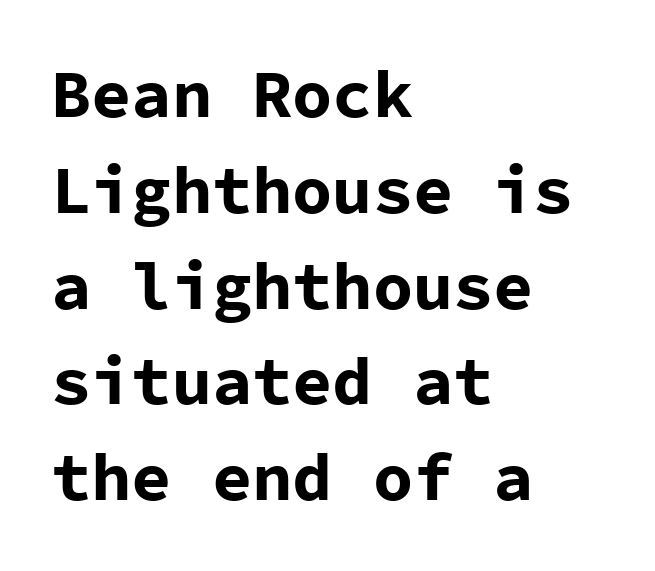
The specimen reads as upright at a glance. Each letter, wide or thin by design, is forced into the same width here. Set as a true bold cut, around the 700 mark. Typographically, this falls in the sans-serif category. Short note: letters normally spaced.
